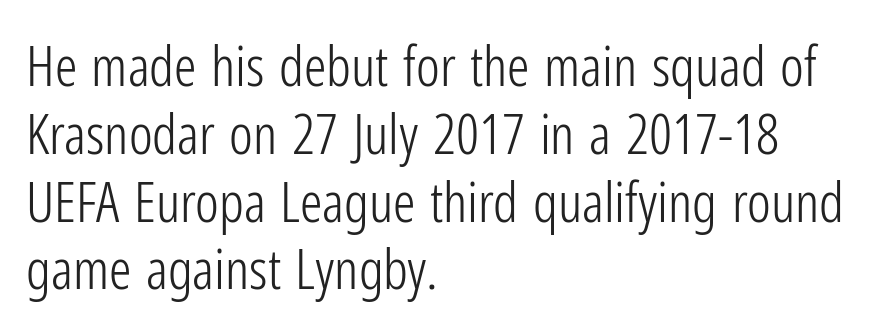
The image shows 56 px light, condensed sans-serif type, upright; set left-aligned, line spacing 1.21x, normal letter spacing, not underlined; low stroke contrast and a medium x-height.
